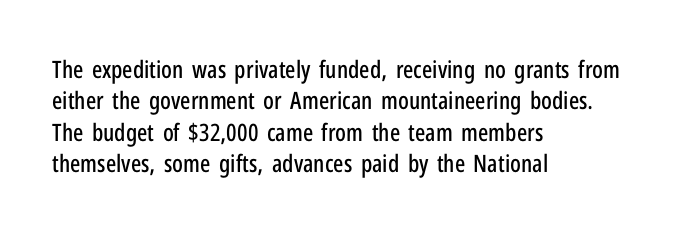
Q: Is the text italic (slanted)? A: No, it is upright.
Q: Is the text underlined? A: No.
Q: How is the paragraph aligned? A: Left-aligned.
Q: Is the spacing between letters normal or unusually wide? A: Normal.
Q: Is the spacing between lines tight, normal or loose? A: Normal.
